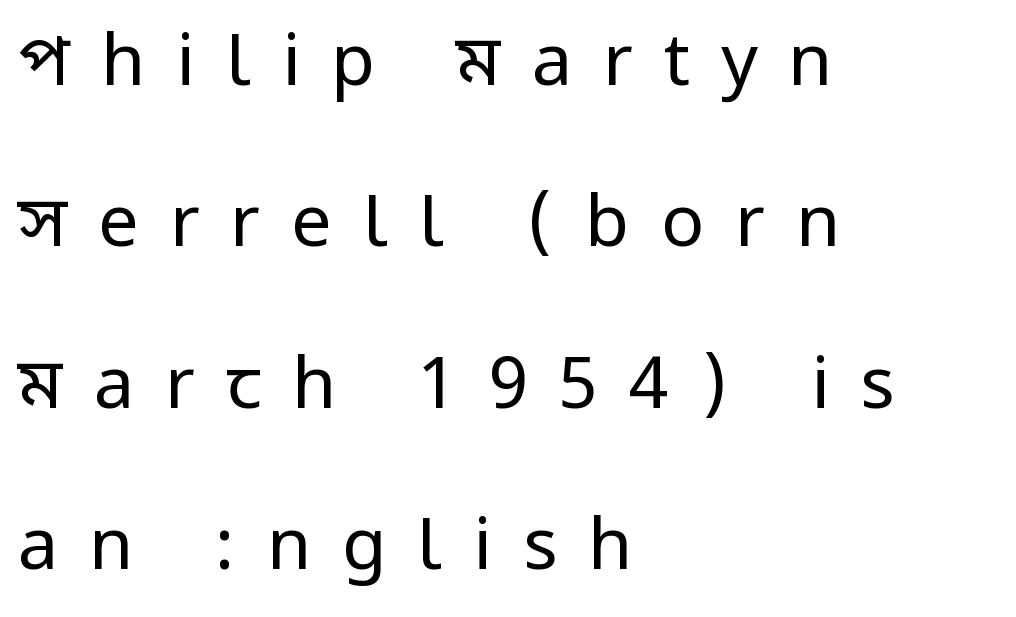
The image shows 72 px regular-weight, condensed sans-serif type, upright; set left-aligned, loose line spacing (2.24x), unusually wide letter spacing (+0.43 em), not underlined; low stroke contrast.
